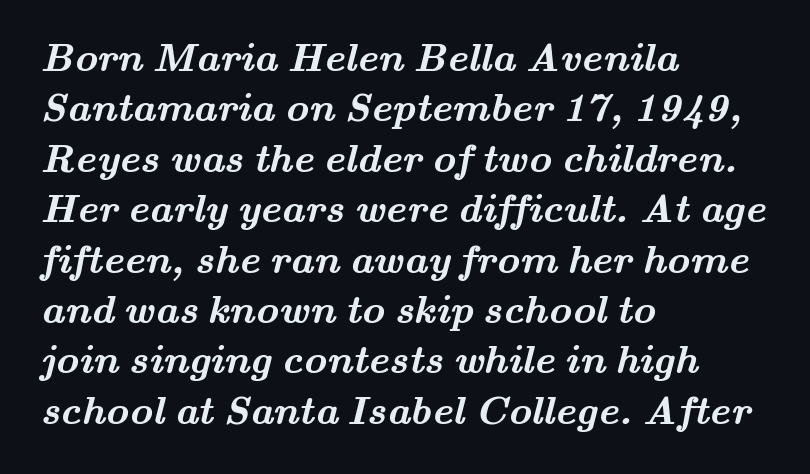
The image shows 40 px semibold, wide serif type; set left-aligned, normal line spacing (1.26x), normal letter spacing, not underlined; medium stroke contrast and a small x-height.
